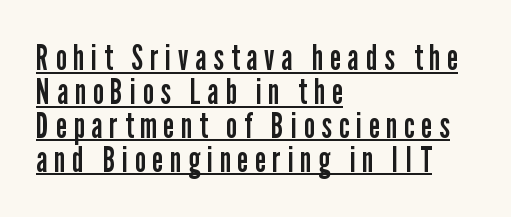
The image shows 35 px regular-weight, condensed sans-serif type, upright; set left-aligned, tight line spacing (0.97x), unusually wide letter spacing (+0.2 em), underlined; low stroke contrast and a medium x-height.
